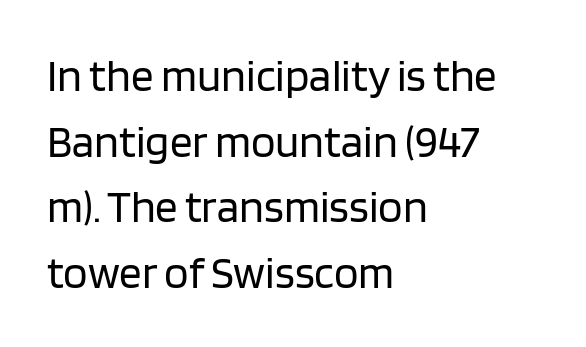
{"serif": "no", "italic": "no", "bold": "no", "weight": "regular", "width": "normal", "stroke_contrast": "low", "x_height": "large", "monospaced": "no", "underline": "no", "align": "left", "line_spacing": "normal", "line_spacing_ratio": 1.46, "letter_spacing": "normal", "letter_spacing_em": 0.0, "glyph_px": 45}
